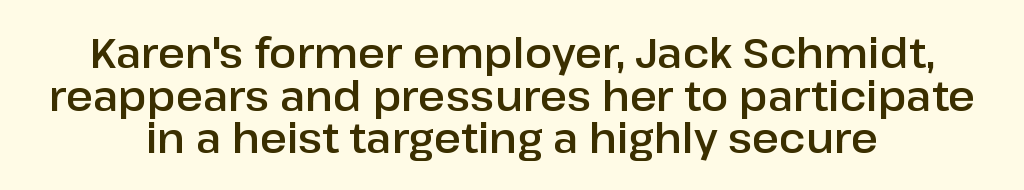
The image shows 41 px sans-serif type, upright; set centered, tight line spacing (1.04x), normal letter spacing, not underlined; low stroke contrast and a medium x-height.
